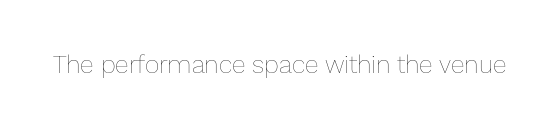
The rendering keeps characters at their native spacing. The font sits on the lighter half of the weight spectrum, regular included. Quick note: underline off. Is there any slant? The stems are plumb.
